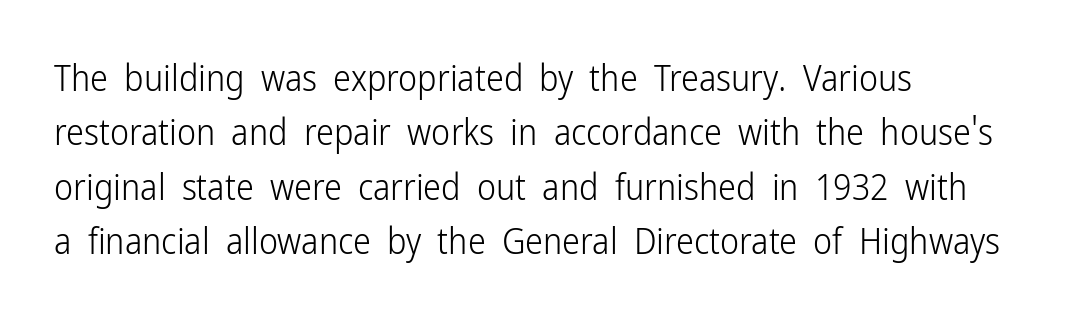
The image shows 36 px light, condensed sans-serif type, upright; set left-aligned, normal line spacing (1.51x), normal letter spacing, not underlined; low stroke contrast and a medium x-height.
